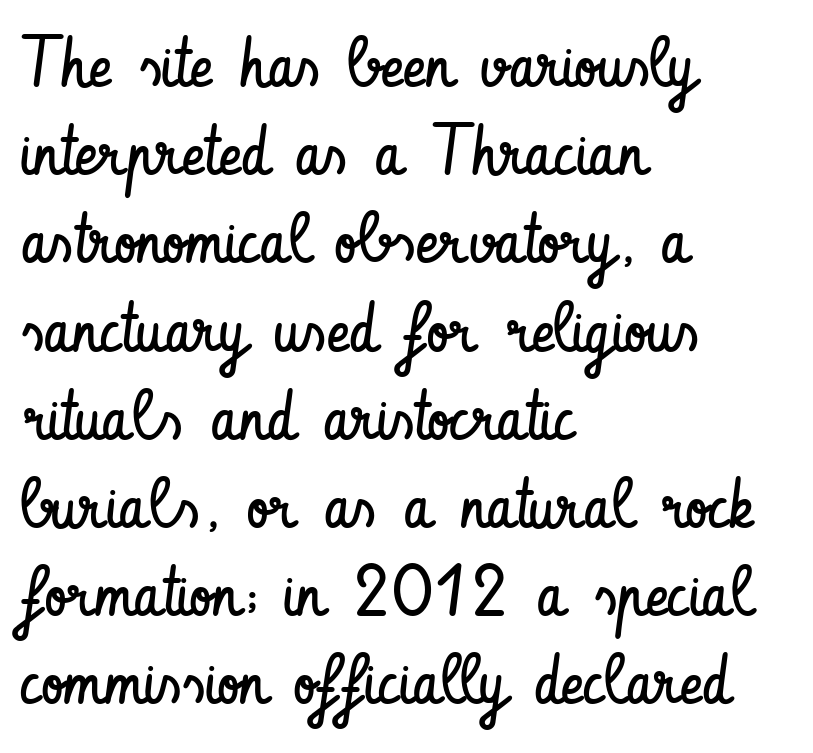
The image shows 70 px regular-weight, condensed sans-serif type, upright; set left-aligned, normal line spacing (1.26x), normal letter spacing, not underlined; low stroke contrast and a small x-height.
